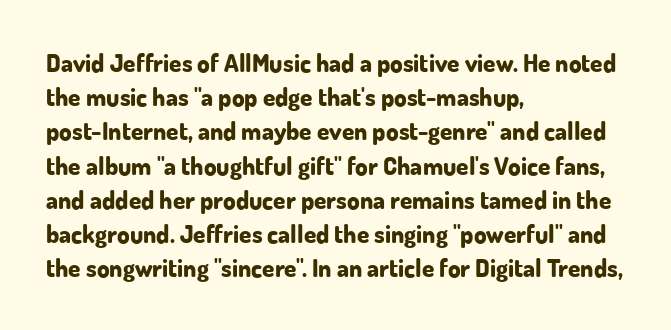
{"italic": "no", "bold": "yes", "underline": "no", "align": "left", "line_spacing": "normal", "line_spacing_ratio": 1.37, "letter_spacing": "normal", "letter_spacing_em": 0.0, "glyph_px": 25}
